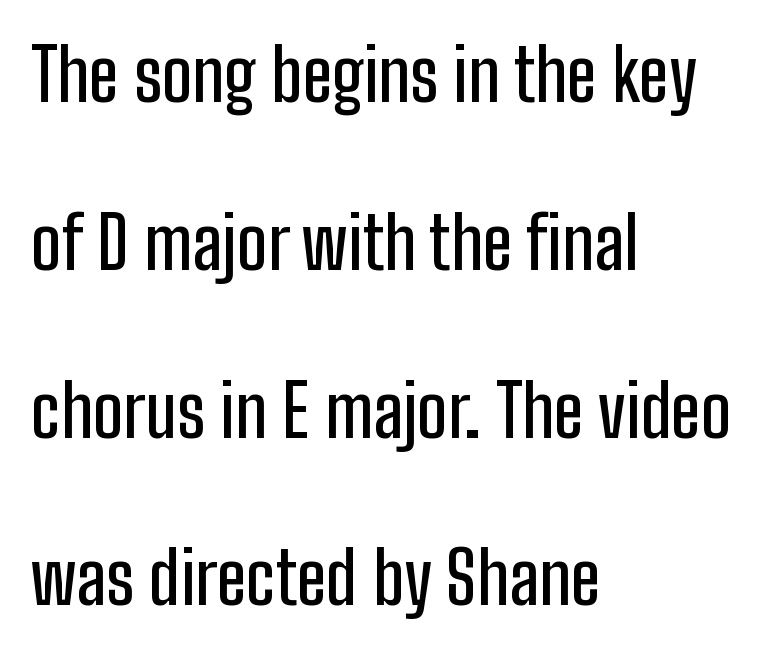
{"serif": "no", "italic": "no", "width": "condensed", "stroke_contrast": "low", "x_height": "medium", "monospaced": "no", "underline": "no", "align": "left", "line_spacing": "loose", "line_spacing_ratio": 2.33, "letter_spacing": "normal", "letter_spacing_em": 0.0, "glyph_px": 72}
